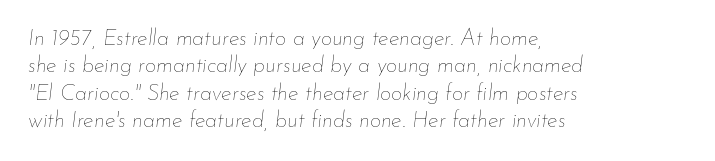
Q: Is the text bold? A: No.
Q: Is the text italic (slanted)? A: Yes, it leans right by about 7 degrees.
Q: Is the text underlined? A: No.
Q: How is the paragraph aligned? A: Left-aligned.
Q: Is the spacing between letters normal or unusually wide? A: Normal.
